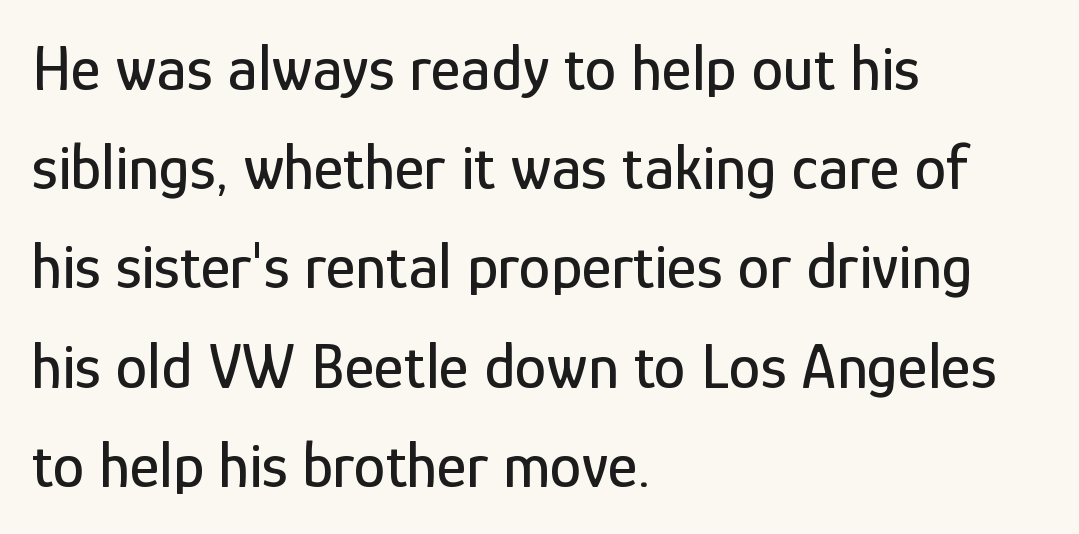
{"serif": "no", "italic": "no", "width": "condensed", "stroke_contrast": "low", "x_height": "medium", "monospaced": "no", "underline": "no", "align": "left", "line_spacing": "normal", "line_spacing_ratio": 1.55, "letter_spacing": "normal", "letter_spacing_em": 0.0, "glyph_px": 64}
